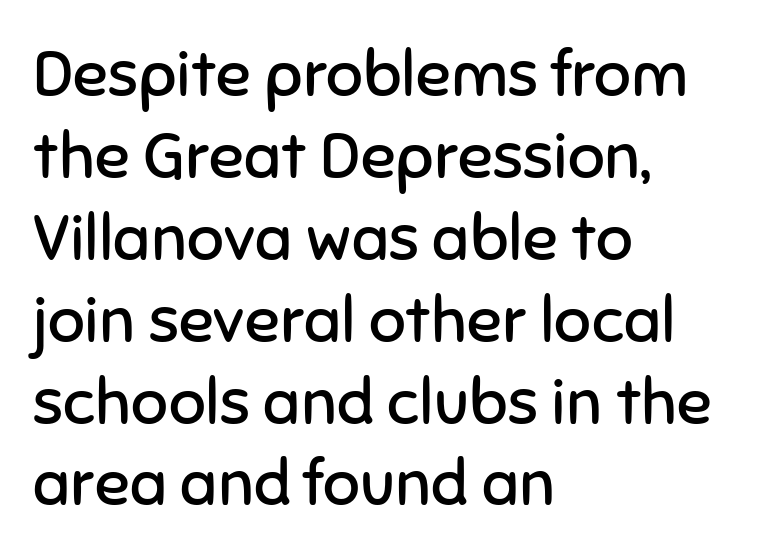
Q: Is the text bold? A: No.
Q: Is the text italic (slanted)? A: No, it is upright.
Q: Is the typeface a serif or a sans-serif typeface? A: Sans-serif.
Q: Is the text underlined? A: No.
Q: How is the paragraph aligned? A: Left-aligned.
Q: Is the spacing between letters normal or unusually wide? A: Normal.
Q: Is the spacing between lines tight, normal or loose? A: Normal.
Q: Width (condensed, normal, or wide)? A: Normal.
Q: Stroke contrast? A: Low.
Q: x-height? A: Medium.
Q: Monospaced? A: No.
